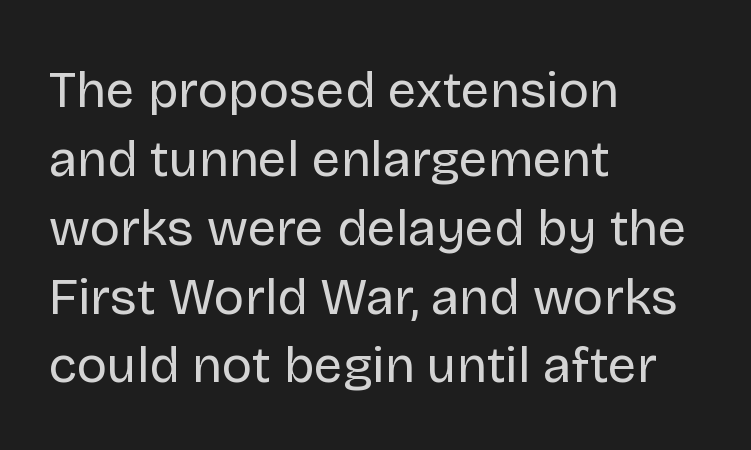
The image shows 51 px regular-weight sans-serif type, upright; set left-aligned, normal line spacing (1.35x), normal letter spacing, not underlined; low stroke contrast and a large x-height.
